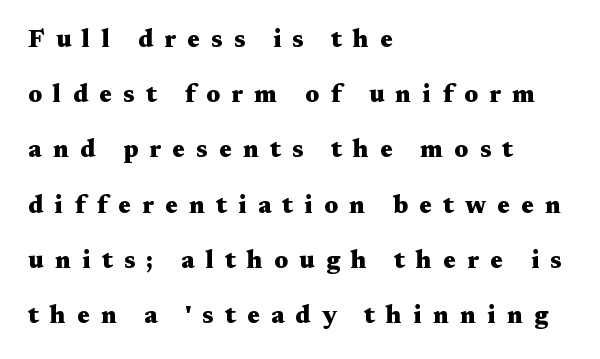
{"italic": "no", "bold": "yes", "underline": "no", "align": "left", "line_spacing": "loose", "line_spacing_ratio": 2.21, "letter_spacing": "wide", "letter_spacing_em": 0.45, "glyph_px": 25}
